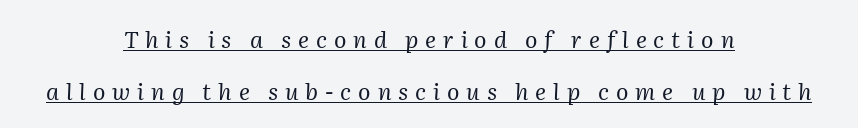
Successive baselines arrive slowly, with a big drop between each. Look at the tracking — it's clearly loosened, letters drifting apart. Underlined type. Italic? Definitely — the glyphs are oblique. The font sits on the lighter half of the weight spectrum, regular included. Alignment: centered.
